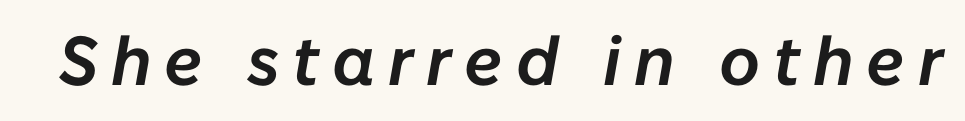
The image shows 69 px text type, italic (leaning right); set not underlined; low stroke contrast and a medium x-height.
